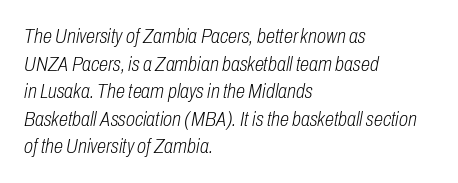
The image shows 21 px text type, italic (leaning right); set left-aligned, normal line spacing (1.31x), normal letter spacing, not underlined.
